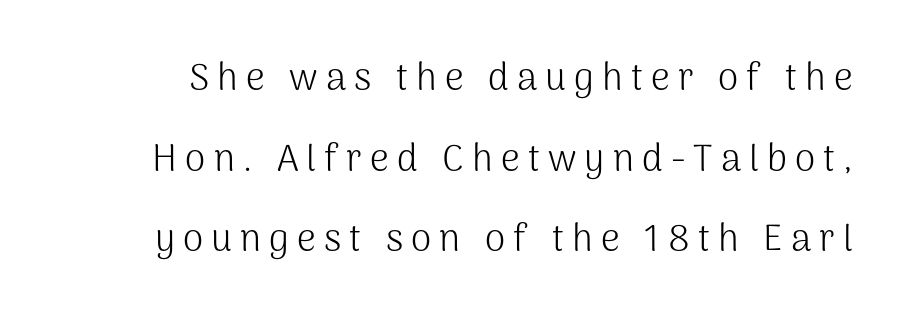
{"serif": "no", "italic": "no", "bold": "no", "weight": "light", "width": "normal", "stroke_contrast": "medium", "x_height": "medium", "monospaced": "no", "underline": "no", "line_spacing": "loose", "line_spacing_ratio": 2.18, "letter_spacing": "wide", "letter_spacing_em": 0.22, "glyph_px": 37}
